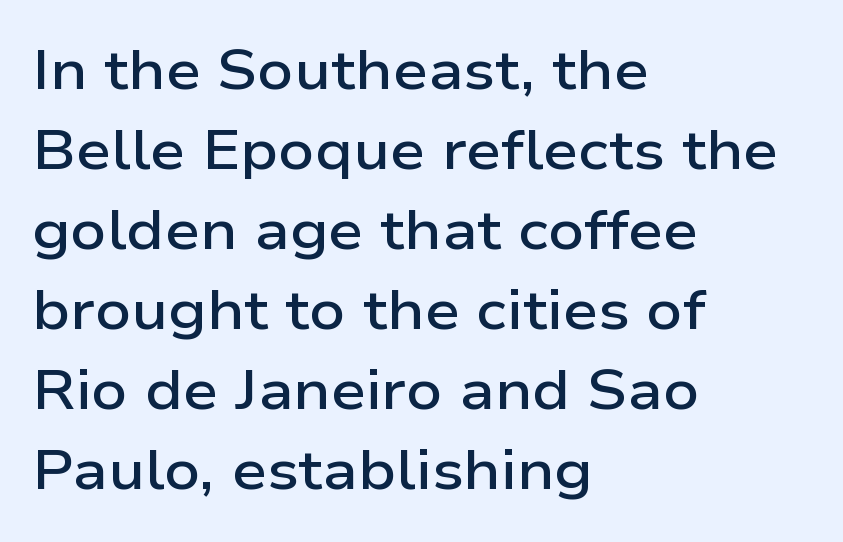
Q: Is the text bold? A: Semi-bold.
Q: Is the text italic (slanted)? A: No, it is upright.
Q: Is the typeface a serif or a sans-serif typeface? A: Sans-serif.
Q: Is the text underlined? A: No.
Q: How is the paragraph aligned? A: Left-aligned.
Q: Is the spacing between letters normal or unusually wide? A: Normal.
Q: Is the spacing between lines tight, normal or loose? A: Normal.
Q: Width (condensed, normal, or wide)? A: Wide.
Q: Stroke contrast? A: Low.
Q: x-height? A: Medium.
Q: Monospaced? A: No.
